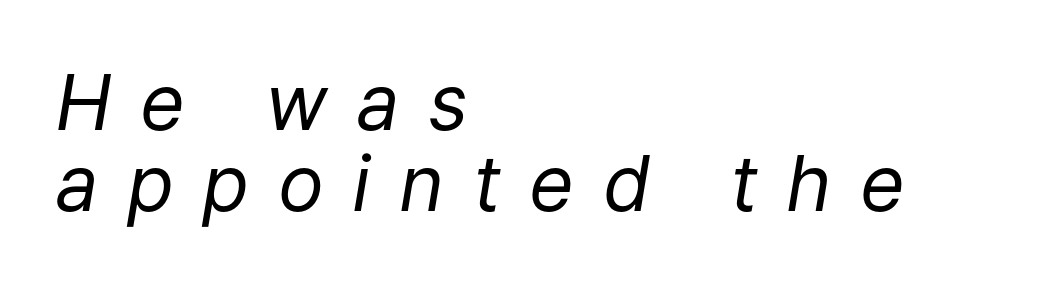
Q: Is the text bold? A: No.
Q: Is the text italic (slanted)? A: Yes, it leans right by about 9 degrees.
Q: Is the text underlined? A: No.
Q: How is the paragraph aligned? A: Left-aligned.
Q: Is the spacing between letters normal or unusually wide? A: Unusually wide.
Q: Is the spacing between lines tight, normal or loose? A: Tight.
Q: Width (condensed, normal, or wide)? A: Normal.
Q: Stroke contrast? A: Low.
Q: x-height? A: Medium.
Q: Monospaced? A: No.
